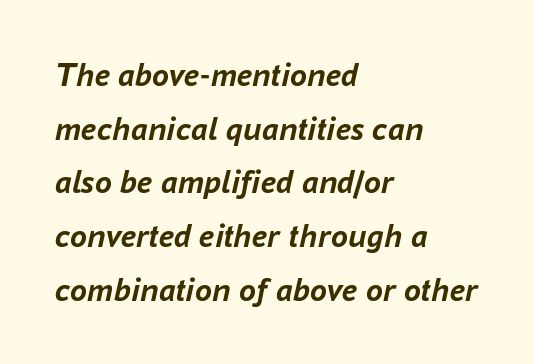
The image shows 34 px semibold type, italic (leaning right); set left-aligned, normal line spacing (1.58x), normal letter spacing, not underlined; low stroke contrast and a medium x-height.
